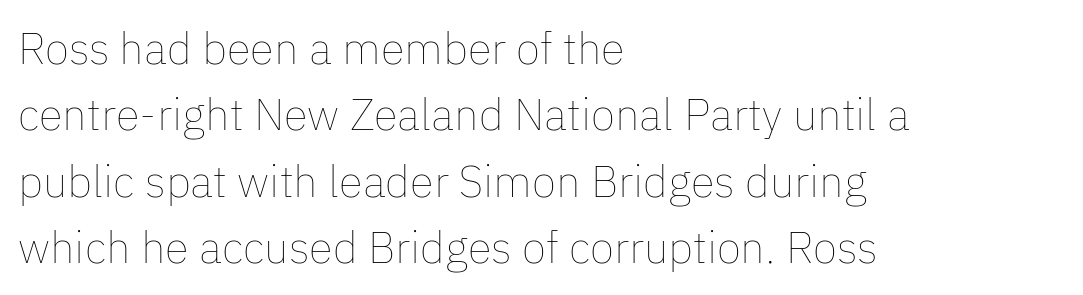
{"italic": "no", "bold": "no", "weight": "thin", "width": "normal", "stroke_contrast": "low", "x_height": "medium", "monospaced": "no", "underline": "no", "align": "left", "line_spacing": "normal", "line_spacing_ratio": 1.51, "letter_spacing": "normal", "letter_spacing_em": 0.0, "glyph_px": 44}
